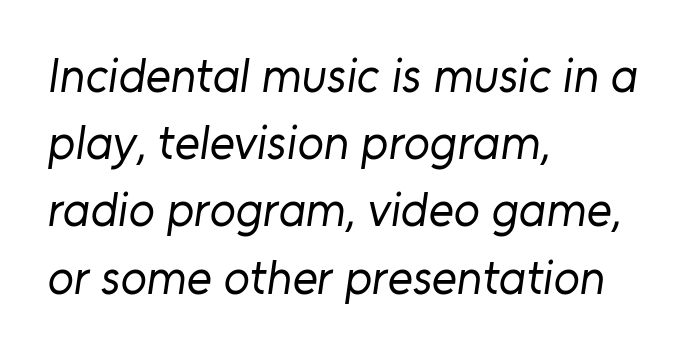
The image shows 48 px regular-weight sans-serif type; set left-aligned, normal line spacing (1.4x), normal letter spacing, not underlined; low stroke contrast and a medium x-height.
